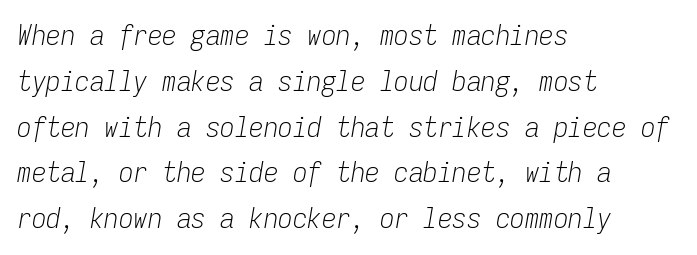
Q: Is the text bold? A: No.
Q: Is the text italic (slanted)? A: Yes, it leans right by about 9 degrees.
Q: Is the text underlined? A: No.
Q: How is the paragraph aligned? A: Left-aligned.
Q: Is the spacing between letters normal or unusually wide? A: Normal.
Q: Is the spacing between lines tight, normal or loose? A: Normal.
Q: Width (condensed, normal, or wide)? A: Condensed.
Q: Stroke contrast? A: Low.
Q: x-height? A: Medium.
Q: Monospaced? A: Yes.
